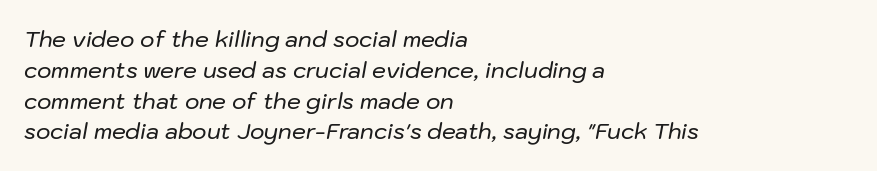
Regular leading. A typesetter would call this zero additional tracking. Italic: yes, the glyphs are oblique. Anything drawn beneath the words? Only blank space. Caption: multi-line text, flush left, ragged right.
